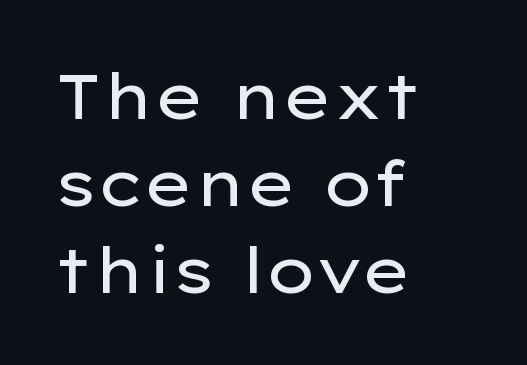
These lines were composed using upright roman letters. You could not count columns in this text — the font is proportionally spaced. Line spacing here is normal. I'd call this a sans setting — the letters go barefoot. Honestly, the letter spacing is just normal — you wouldn't notice it. The letters look calm and open, with moderate or lighter stems.
